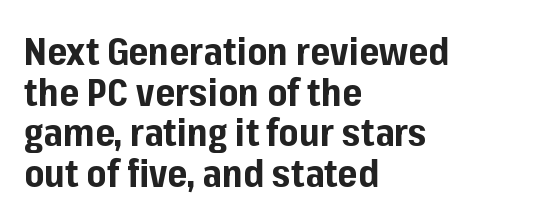
The space directly below the letters is spotless. Letterform terminals end flat and unadorned throughout the passage. You could not count columns in this text — the font is proportionally spaced. Each word holds together tightly as a unit, with standard inter-letter gaps. Reading down the block, your eye returns to a fixed left position each line. The designer dialed line spacing down below the default.
